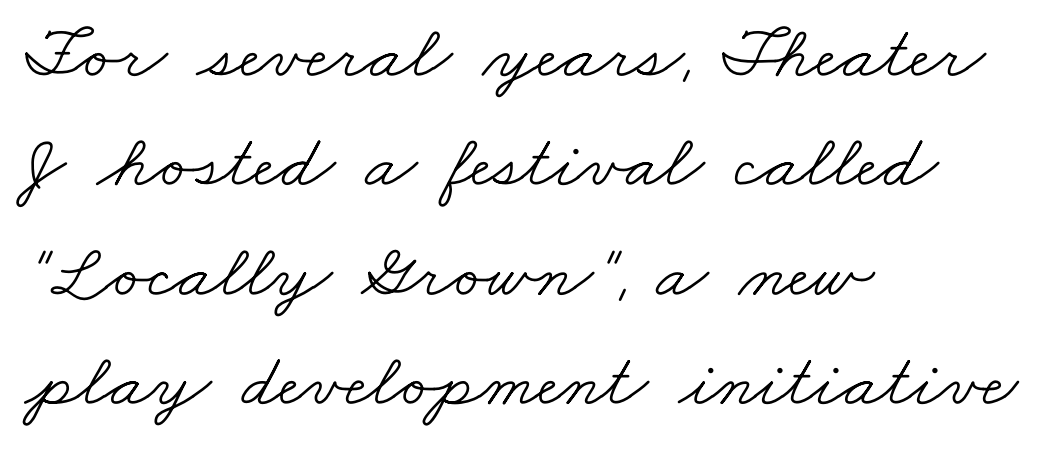
{"serif": "yes", "bold": "no", "weight": "light", "width": "wide", "stroke_contrast": "low", "x_height": "small", "monospaced": "no", "underline": "no", "align": "left", "line_spacing": "normal", "line_spacing_ratio": 1.44, "letter_spacing": "normal", "letter_spacing_em": 0.0, "glyph_px": 76}
